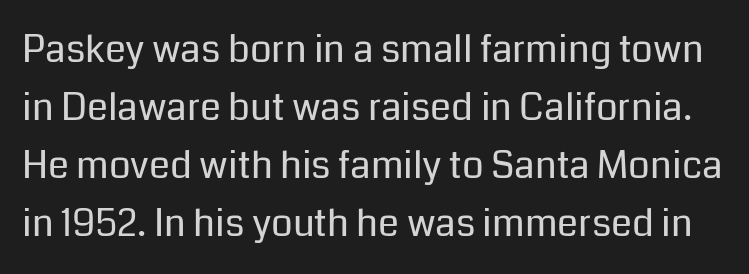
The image shows 38 px regular-weight sans-serif type, upright; set normal line spacing (1.53x), normal letter spacing, not underlined; low stroke contrast and a medium x-height.
